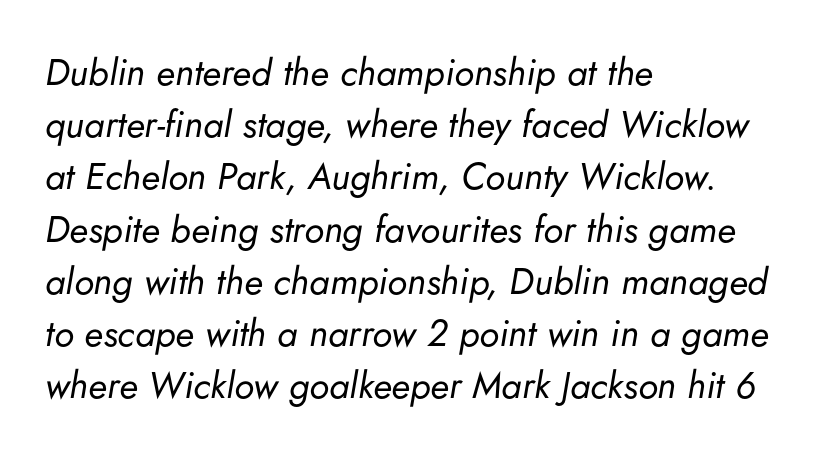
{"italic": "yes", "lean": "right", "slant_degrees": 5, "bold": "no", "weight": "regular", "width": "normal", "stroke_contrast": "low", "x_height": "small", "monospaced": "no", "underline": "no", "align": "left", "line_spacing": "normal", "line_spacing_ratio": 1.41, "letter_spacing": "normal", "letter_spacing_em": 0.0, "glyph_px": 37}
